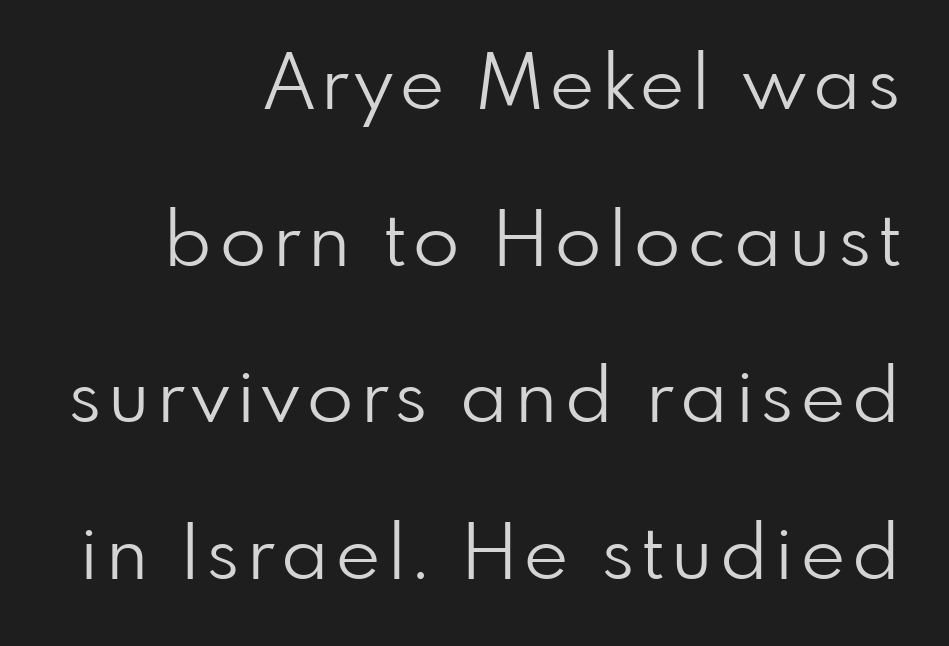
The image shows 76 px light sans-serif type, upright; set right-aligned, loose line spacing (2.06x), not underlined; low stroke contrast and a small x-height.
